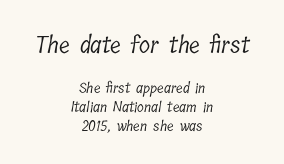
Q: Is the text bold? A: No.
Q: Is the text underlined? A: No.
Q: How is the paragraph aligned? A: Centered.
Q: Is the spacing between letters normal or unusually wide? A: Normal.
Q: Is the spacing between lines tight, normal or loose? A: Normal.
Q: Which block of text is set in a larger size, the first (top) or the second (bottom)? A: The first (top) one.
